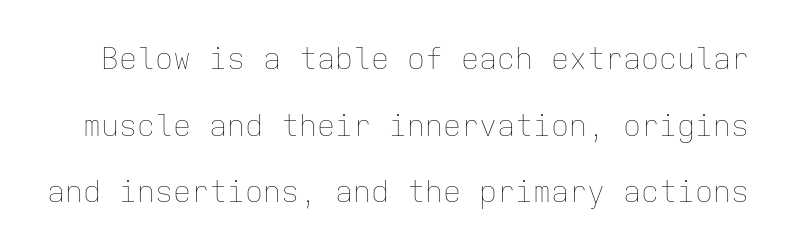
The image shows 30 px thin type, upright, monospaced; set loose line spacing (2.22x), normal letter spacing, not underlined; low stroke contrast and a medium x-height.
